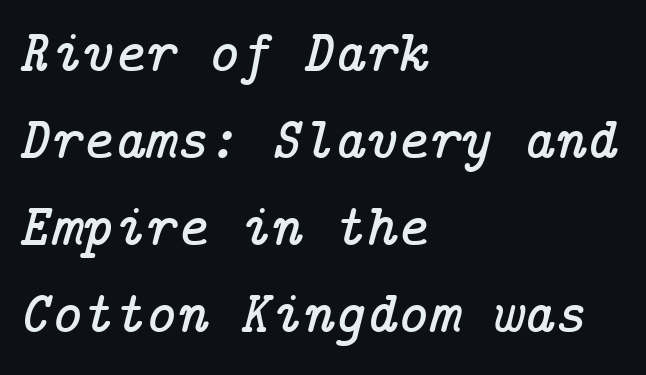
{"serif": "yes", "italic": "yes", "lean": "right", "slant_degrees": 14, "width": "normal", "stroke_contrast": "low", "x_height": "medium", "underline": "no", "align": "left", "line_spacing": "normal", "line_spacing_ratio": 1.45, "letter_spacing": "normal", "letter_spacing_em": 0.0, "glyph_px": 60}
